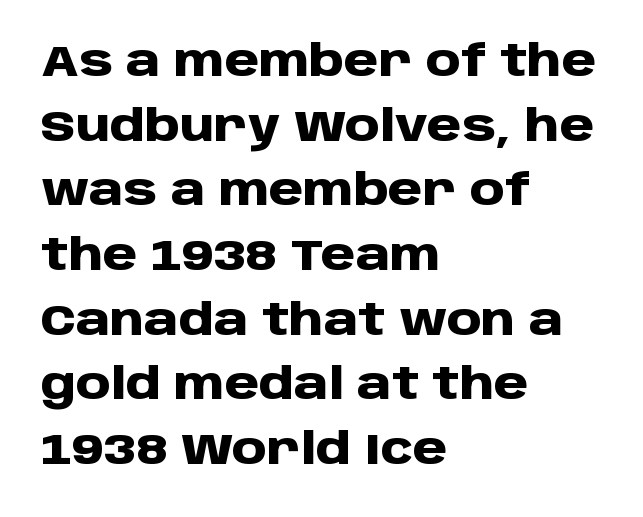
Normally led — the rows are evenly, conventionally spaced. To sum up the face: it is a sans, with no serifs. No word sits above an underline. The strokes are fattened all the way to bold. Is this a fixed-width face? No — the glyphs have proportional, varying widths.
